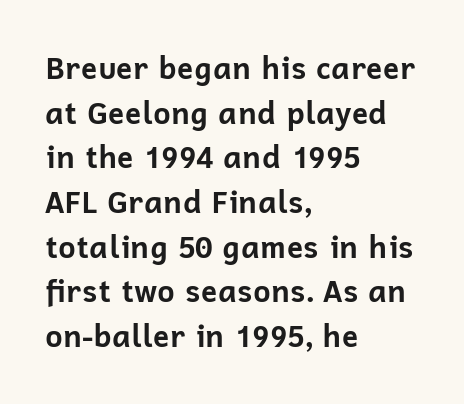
Q: Is the text bold? A: Yes.
Q: Is the text italic (slanted)? A: No, it is upright.
Q: Is the typeface a serif or a sans-serif typeface? A: Sans-serif.
Q: Is the text underlined? A: No.
Q: How is the paragraph aligned? A: Left-aligned.
Q: Is the spacing between letters normal or unusually wide? A: Normal.
Q: Is the spacing between lines tight, normal or loose? A: Normal.
Q: Width (condensed, normal, or wide)? A: Normal.
Q: Stroke contrast? A: Low.
Q: x-height? A: Medium.
Q: Monospaced? A: No.
